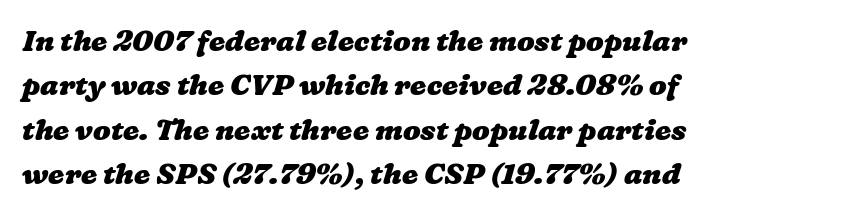
Each glyph is drawn with heavy, bold strokes. This rendering uses left alignment, leaving the right contour irregular. Note the varied advance widths — an 'i' is clearly narrower than an 'm'. The block of text has a typical density, with ordinary space between rows.
